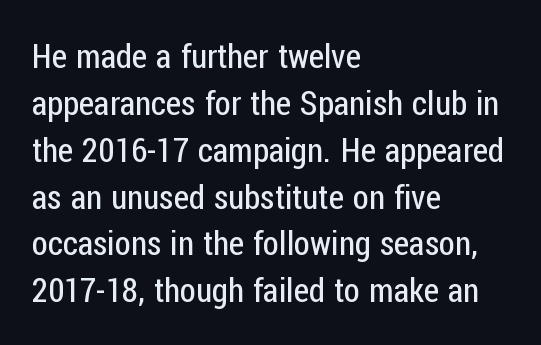
The image shows 33 px regular-weight, condensed sans-serif type, upright; set left-aligned, normal line spacing (1.42x), normal letter spacing, not underlined; low stroke contrast and a medium x-height.
